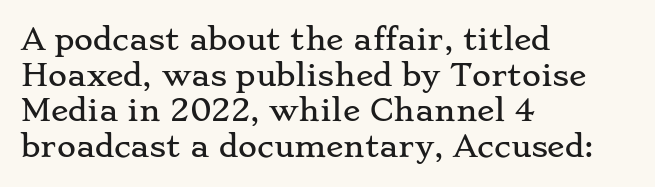
Typographically, this falls in the serif category. Leftover space on each line is placed entirely after the last word. Character widths vary here, with narrow letters taking less room than wide ones. Upright lettering throughout.
